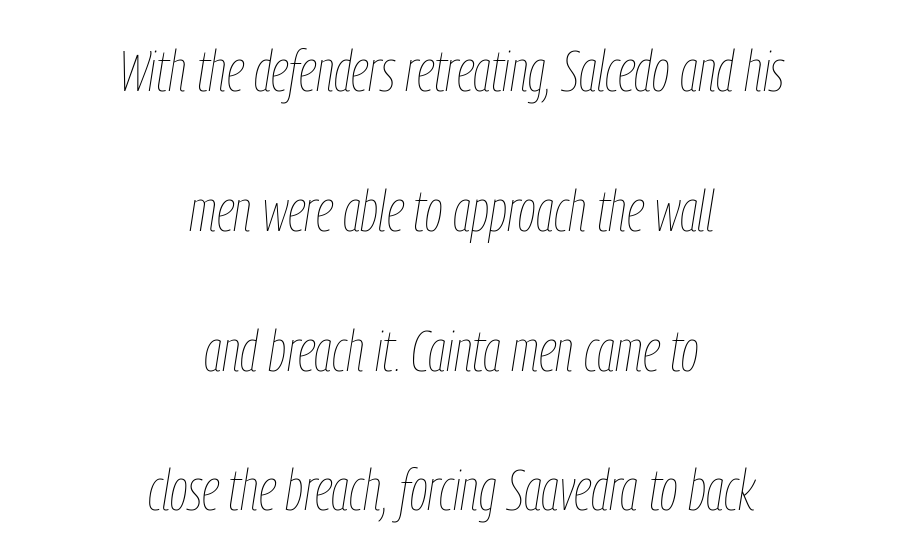
The image shows 58 px thin, condensed type, italic (leaning right); set centered, loose line spacing (2.41x), normal letter spacing, not underlined; low stroke contrast and a medium x-height.
